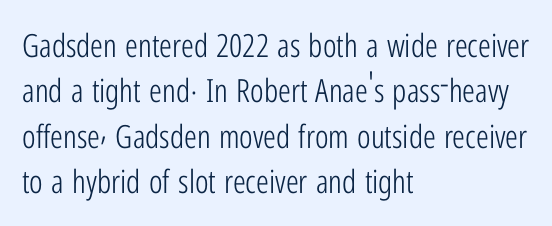
{"serif": "no", "italic": "no", "bold": "no", "weight": "light", "width": "condensed", "stroke_contrast": "low", "x_height": "medium", "monospaced": "no", "underline": "no", "align": "left", "line_spacing": "normal", "line_spacing_ratio": 1.42, "letter_spacing": "normal", "letter_spacing_em": 0.0, "glyph_px": 32}
